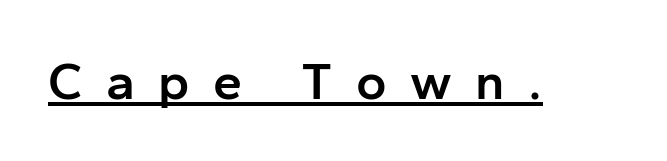
{"serif": "no", "italic": "no", "bold": "semi", "weight": "semibold", "width": "normal", "stroke_contrast": "low", "x_height": "medium", "monospaced": "no", "underline": "yes", "letter_spacing": "wide", "letter_spacing_em": 0.45, "glyph_px": 52}
